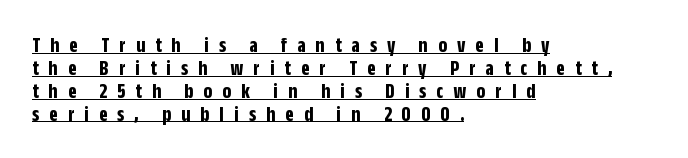
The image shows 22 px bold type, upright; set left-aligned, tight line spacing (1.04x), unusually wide letter spacing (+0.46 em), underlined.
